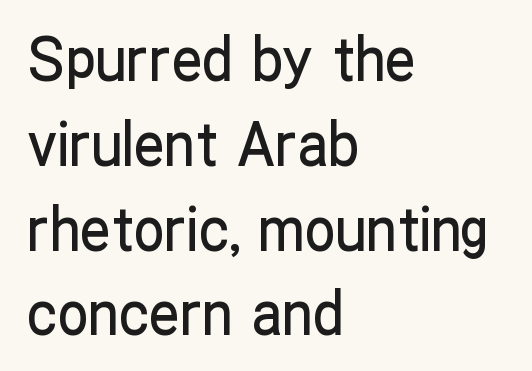
Q: Is the text italic (slanted)? A: No, it is upright.
Q: Is the typeface a serif or a sans-serif typeface? A: Sans-serif.
Q: Is the text underlined? A: No.
Q: How is the paragraph aligned? A: Left-aligned.
Q: Is the spacing between letters normal or unusually wide? A: Normal.
Q: Is the spacing between lines tight, normal or loose? A: Normal.
Q: Width (condensed, normal, or wide)? A: Condensed.
Q: Stroke contrast? A: Low.
Q: x-height? A: Medium.
Q: Monospaced? A: No.
